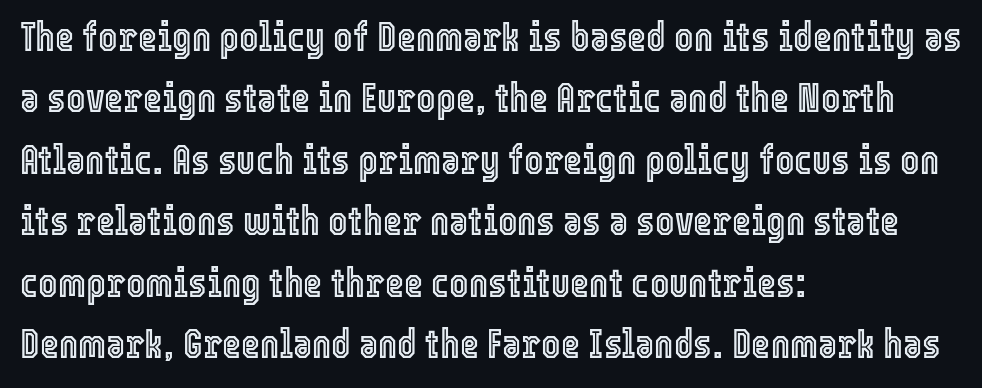
Q: Is the text italic (slanted)? A: No, it is upright.
Q: Is the text underlined? A: No.
Q: How is the paragraph aligned? A: Left-aligned.
Q: Is the spacing between letters normal or unusually wide? A: Normal.
Q: Is the spacing between lines tight, normal or loose? A: Normal.
Q: Width (condensed, normal, or wide)? A: Condensed.
Q: x-height? A: Medium.
Q: Monospaced? A: No.
